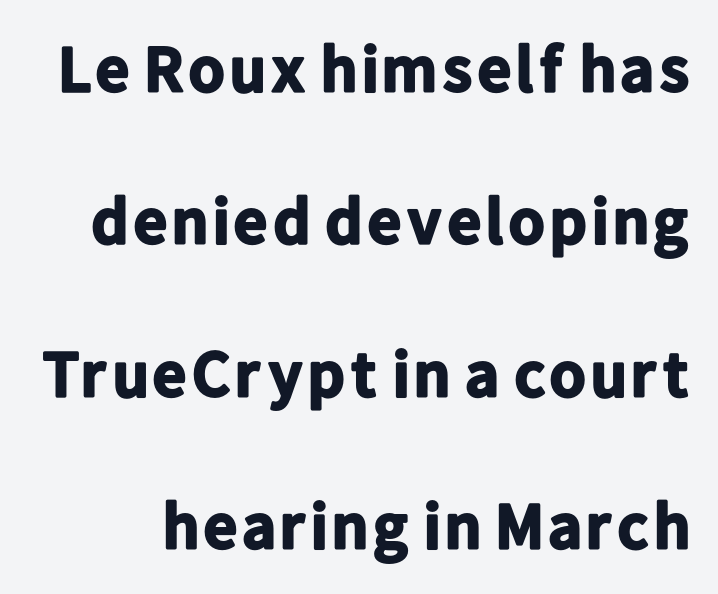
Summary of vertical rhythm: relaxed, with wide interline spacing. The horizontal fit of the characters is conventional and even. Notice how thick the strokes are: this is what a full bold looks like. Upright lettering throughout. Think of a printed novel: that variable character pitch is what you see here. Are there feet on the stems? There aren't — it's a sans.
